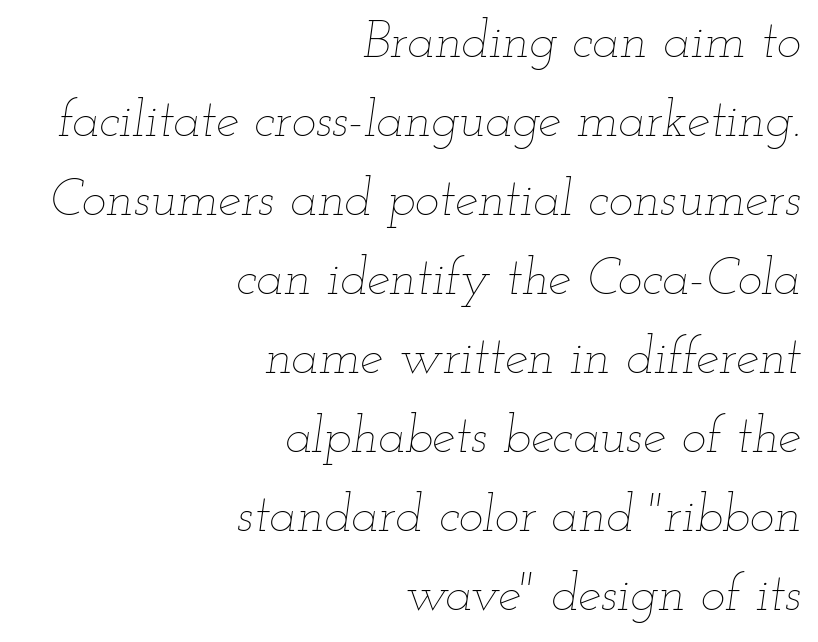
{"italic": "yes", "lean": "right", "slant_degrees": 12, "bold": "no", "weight": "thin", "width": "wide", "stroke_contrast": "low", "x_height": "small", "monospaced": "no", "underline": "no", "align": "right", "line_spacing": "normal", "line_spacing_ratio": 1.52, "letter_spacing": "normal", "letter_spacing_em": 0.0, "glyph_px": 52}
